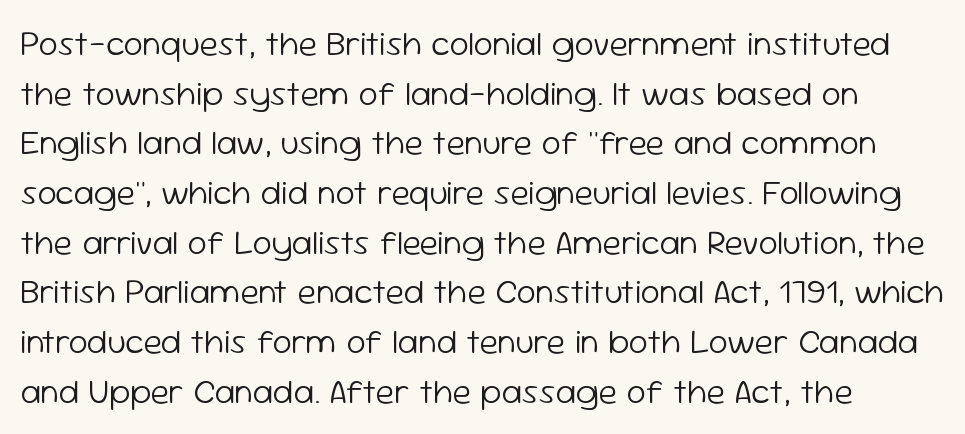
{"serif": "no", "italic": "no", "bold": "no", "weight": "light", "width": "normal", "stroke_contrast": "low", "x_height": "medium", "monospaced": "no", "underline": "no", "line_spacing": "normal", "line_spacing_ratio": 1.42, "letter_spacing": "normal", "letter_spacing_em": 0.0, "glyph_px": 35}
